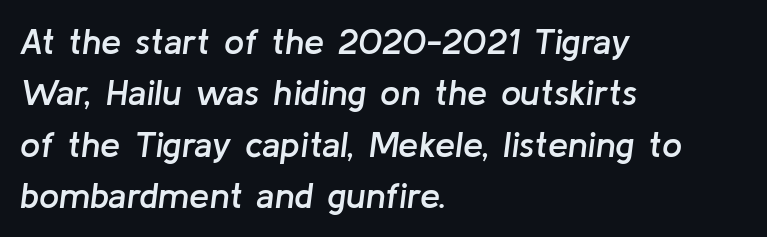
{"italic": "yes", "lean": "right", "slant_degrees": 8, "bold": "semi", "weight": "semibold", "width": "normal", "stroke_contrast": "low", "x_height": "medium", "monospaced": "no", "underline": "no", "align": "left", "line_spacing": "normal", "line_spacing_ratio": 1.43, "letter_spacing": "normal", "letter_spacing_em": 0.0, "glyph_px": 36}
